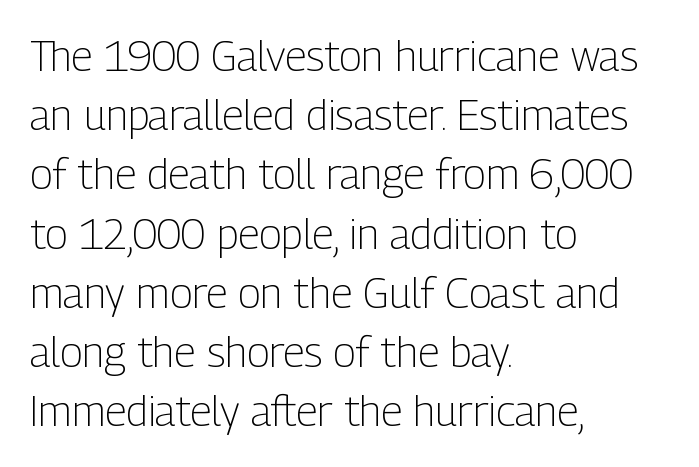
Weight class: somewhere from thin through regular. Spacing verdict: proportional, widths tailored to each character. Posture: upright roman. Compared with typical paragraphs, the rows here are spaced about the same. Each line starts at the same left margin while the right side varies. The gap between lines stays unmarked.
